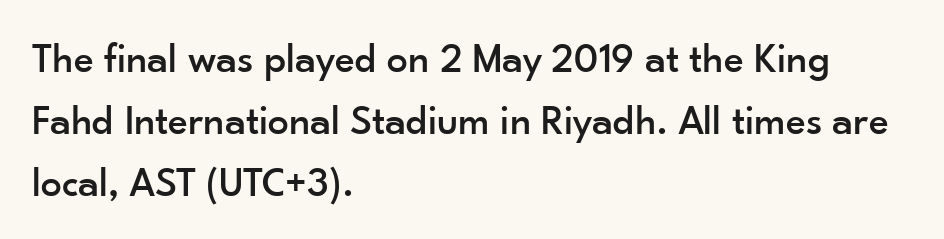
{"serif": "no", "italic": "no", "width": "normal", "stroke_contrast": "low", "x_height": "small", "monospaced": "no", "underline": "no", "align": "left", "line_spacing": "normal", "line_spacing_ratio": 1.48, "letter_spacing": "normal", "letter_spacing_em": 0.0, "glyph_px": 42}
